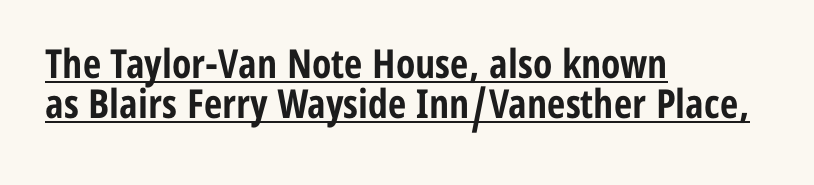
{"serif": "no", "italic": "no", "bold": "yes", "weight": "bold", "width": "condensed", "stroke_contrast": "low", "x_height": "medium", "monospaced": "no", "underline": "yes", "align": "left", "line_spacing": "tight", "line_spacing_ratio": 0.99, "letter_spacing": "normal", "letter_spacing_em": 0.0, "glyph_px": 40}
